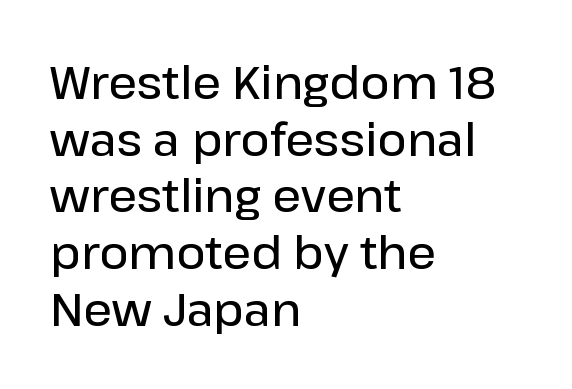
Q: Is the text bold? A: Semi-bold.
Q: Is the text italic (slanted)? A: No, it is upright.
Q: Is the typeface a serif or a sans-serif typeface? A: Sans-serif.
Q: Is the text underlined? A: No.
Q: How is the paragraph aligned? A: Left-aligned.
Q: Is the spacing between letters normal or unusually wide? A: Normal.
Q: Is the spacing between lines tight, normal or loose? A: Normal.
Q: Width (condensed, normal, or wide)? A: Normal.
Q: Stroke contrast? A: Low.
Q: x-height? A: Medium.
Q: Monospaced? A: No.
